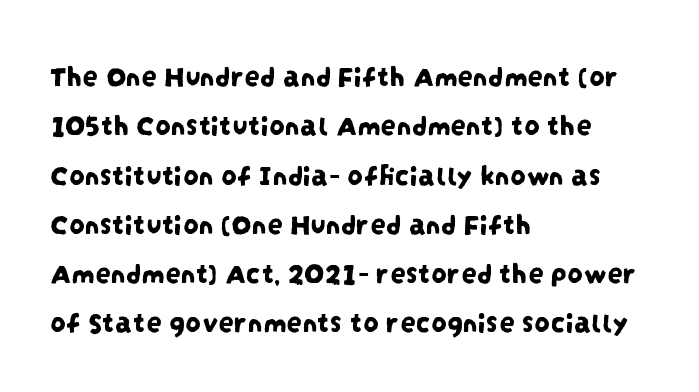
The passage shown is not underscored anywhere. If you measured baseline to baseline, you'd find a middling distance. Think of a printed novel: that variable character pitch is what you see here. Does extra space separate the letters? No, they use regular spacing.
